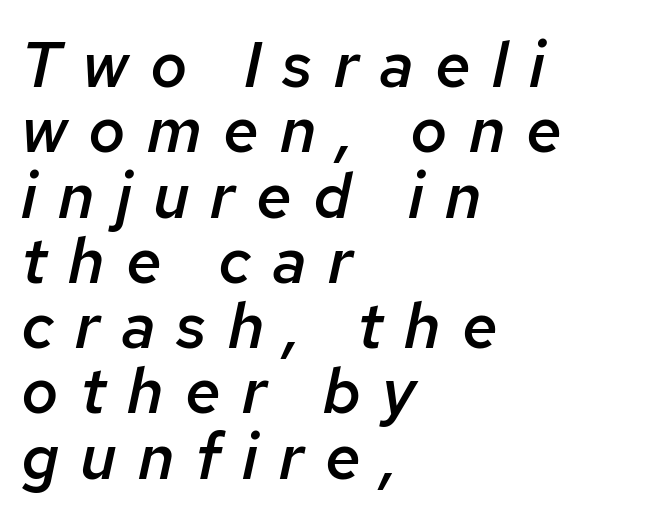
Q: Is the text bold? A: Semi-bold.
Q: Is the text italic (slanted)? A: Yes, it leans right by about 12 degrees.
Q: Is the text underlined? A: No.
Q: How is the paragraph aligned? A: Left-aligned.
Q: Is the spacing between letters normal or unusually wide? A: Unusually wide.
Q: Is the spacing between lines tight, normal or loose? A: Tight.
Q: Width (condensed, normal, or wide)? A: Normal.
Q: Stroke contrast? A: Low.
Q: x-height? A: Medium.
Q: Monospaced? A: No.
